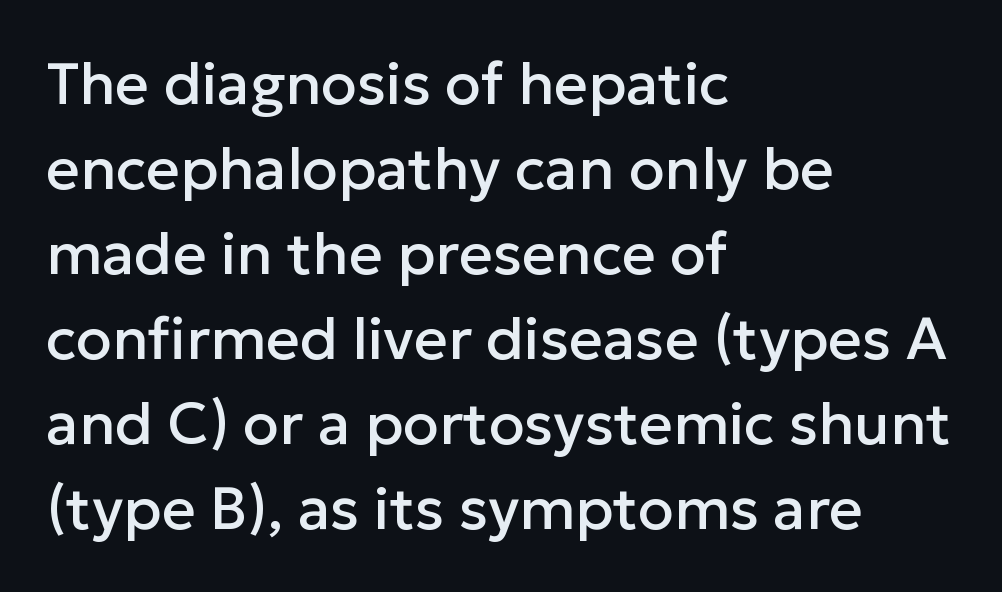
This is the regular roman posture of the typeface. To sum up the face: it is a sans, with no serifs. Here the designer chose a conventional face with non-uniform glyph widths. Compared with a centered layout, this one pins lines to the left instead. Horizontal bands of white between lines are of average thickness.
